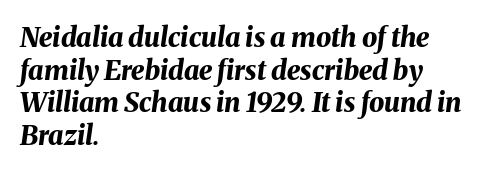
The image shows 27 px bold type, italic (leaning right); set left-aligned, line spacing 1.21x, normal letter spacing, not underlined.
